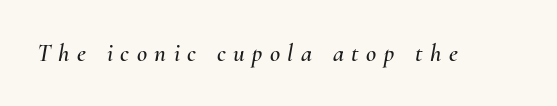
Q: Is the text italic (slanted)? A: Yes, it leans right by about 10 degrees.
Q: Is the text underlined? A: No.
Q: Is the spacing between letters normal or unusually wide? A: Unusually wide.
